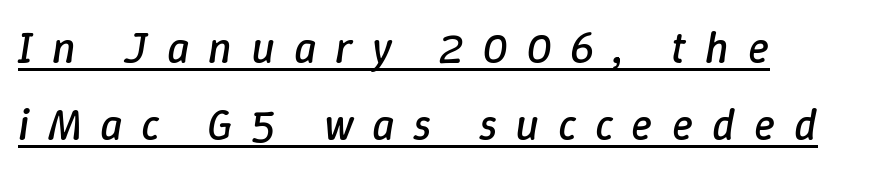
The image shows 44 px regular-weight type, italic (leaning right); set left-aligned, line spacing 1.75x, unusually wide letter spacing (+0.43 em), underlined; low stroke contrast and a medium x-height.
